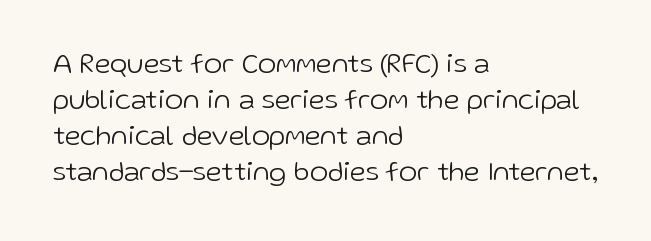
The image shows 28 px light sans-serif type, upright; set left-aligned, normal line spacing (1.29x), normal letter spacing, not underlined; low stroke contrast and a medium x-height.
